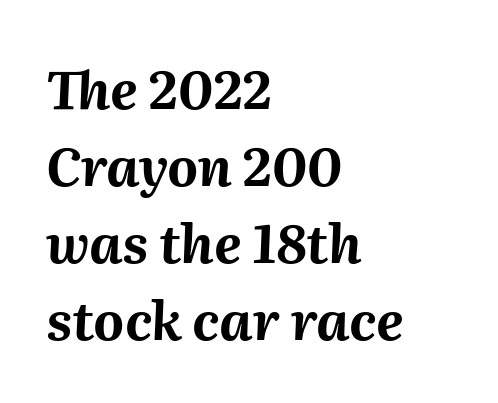
The image shows 53 px bold type, italic (leaning right); set left-aligned, normal line spacing (1.45x), normal letter spacing, not underlined; medium stroke contrast and a medium x-height.
